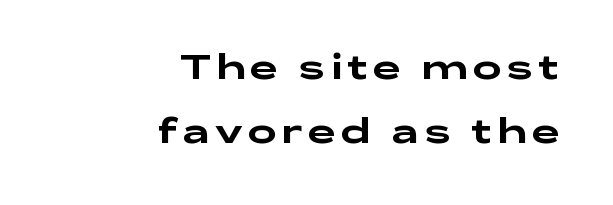
The image shows 35 px wide sans-serif type, upright; set right-aligned, line spacing 1.82x, not underlined; low stroke contrast and a medium x-height.
